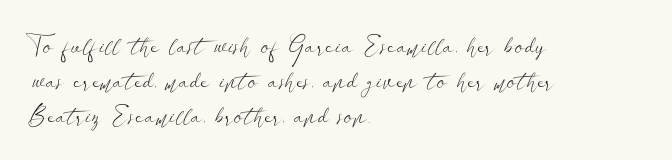
The image shows 25 px text type; set left-aligned, normal line spacing (1.41x), normal letter spacing, not underlined.
